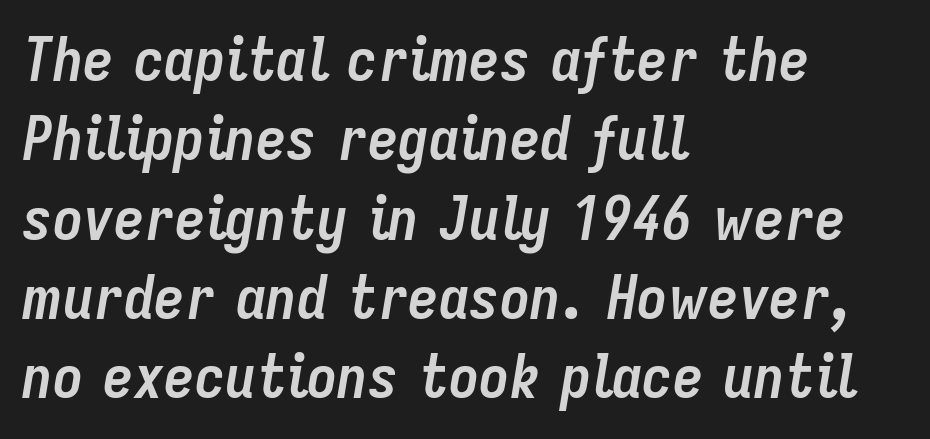
{"italic": "yes", "lean": "right", "slant_degrees": 9, "bold": "yes", "weight": "semibold", "width": "condensed", "stroke_contrast": "low", "x_height": "medium", "monospaced": "no", "underline": "no", "align": "left", "line_spacing": "normal", "line_spacing_ratio": 1.3, "letter_spacing": "normal", "letter_spacing_em": 0.0, "glyph_px": 61}
